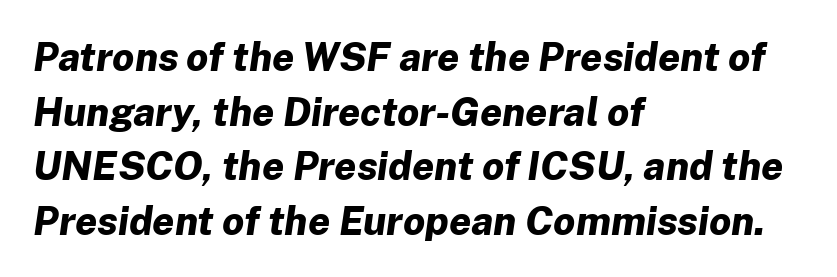
Horizontally, the lines are justified to the leading edge only. Character widths vary here, with narrow letters taking less room than wide ones. Only glyphs here, with clear space below each row. In terms of posture, this sample is oblique.
